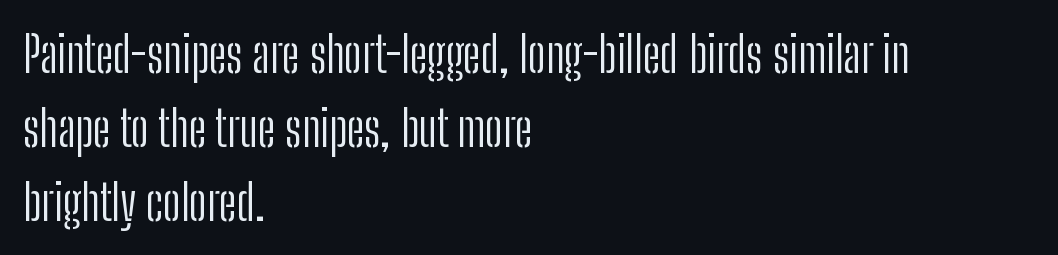
The image shows 50 px light, condensed sans-serif type, upright; set left-aligned, normal line spacing (1.48x), normal letter spacing, not underlined; low stroke contrast and a medium x-height.
